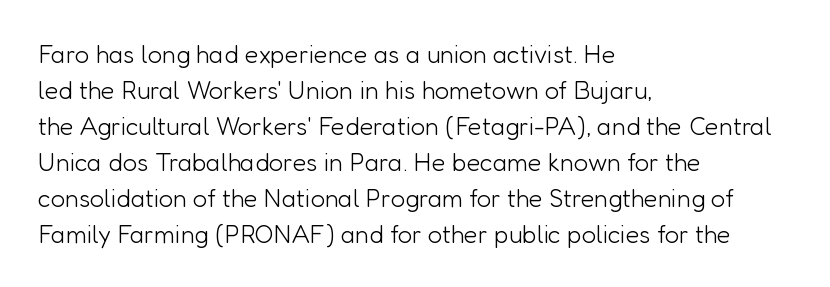
The image shows 25 px text type, upright; set left-aligned, normal line spacing (1.44x), normal letter spacing, not underlined.
